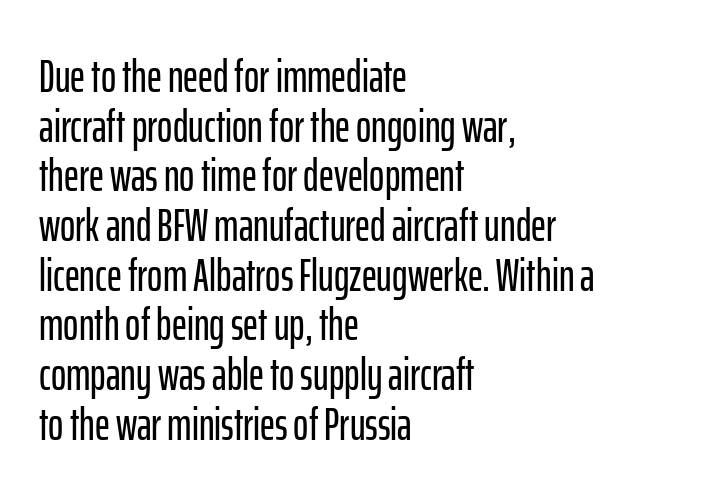
The image shows 46 px condensed sans-serif type, upright; set left-aligned, tight line spacing (1.08x), normal letter spacing, not underlined; low stroke contrast and a medium x-height.
